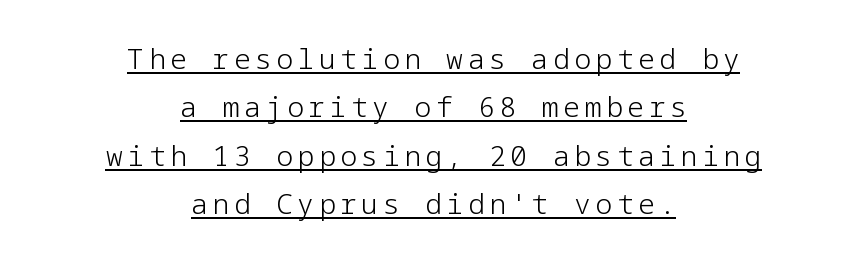
{"serif": "no", "italic": "no", "bold": "no", "weight": "light", "width": "normal", "stroke_contrast": "low", "x_height": "medium", "underline": "yes", "align": "center", "line_spacing_ratio": 1.73, "glyph_px": 28}
